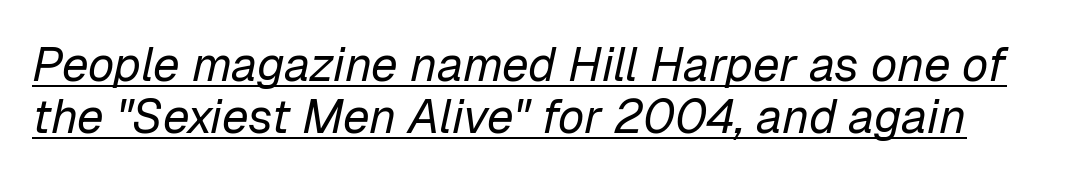
An italicized treatment has been applied to the whole sample. Very little white space separates one row of letters from the next. The weight would be labelled regular, book, light, or lighter still. The letters advance in unequal steps, a hallmark of proportional type.
